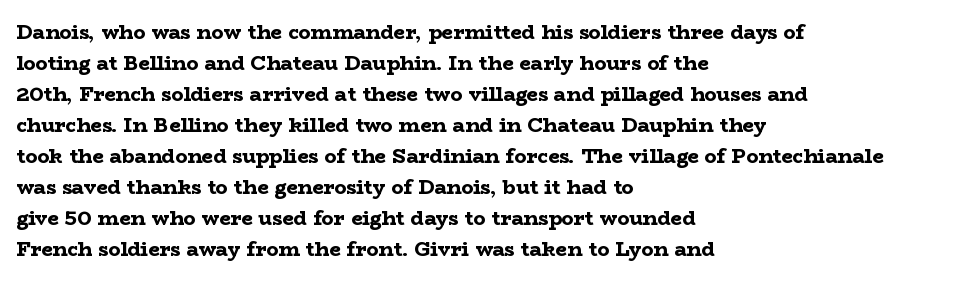
Q: Is the text bold? A: Yes.
Q: Is the text italic (slanted)? A: No, it is upright.
Q: Is the text underlined? A: No.
Q: How is the paragraph aligned? A: Left-aligned.
Q: Is the spacing between letters normal or unusually wide? A: Normal.
Q: Is the spacing between lines tight, normal or loose? A: Normal.
